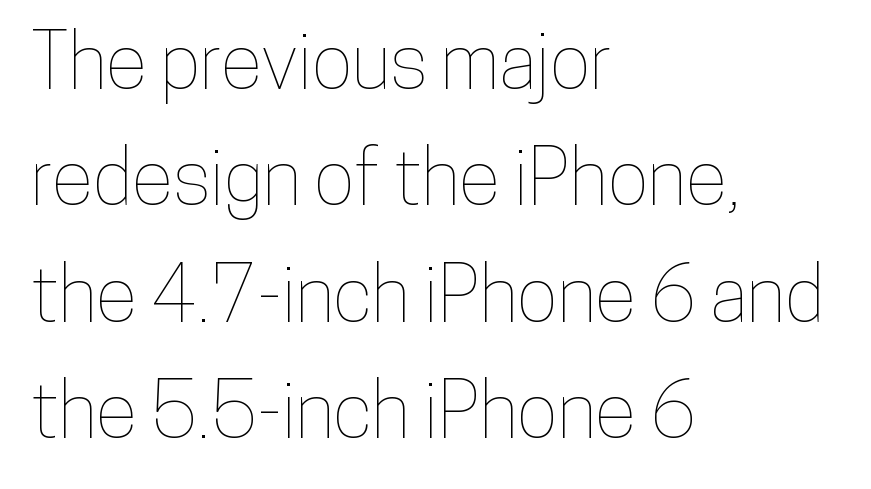
Here the designer chose a conventional face with non-uniform glyph widths. Letter spacing: default. A clean baseline with only descenders dipping below it. Where is the straight margin? On the left.
